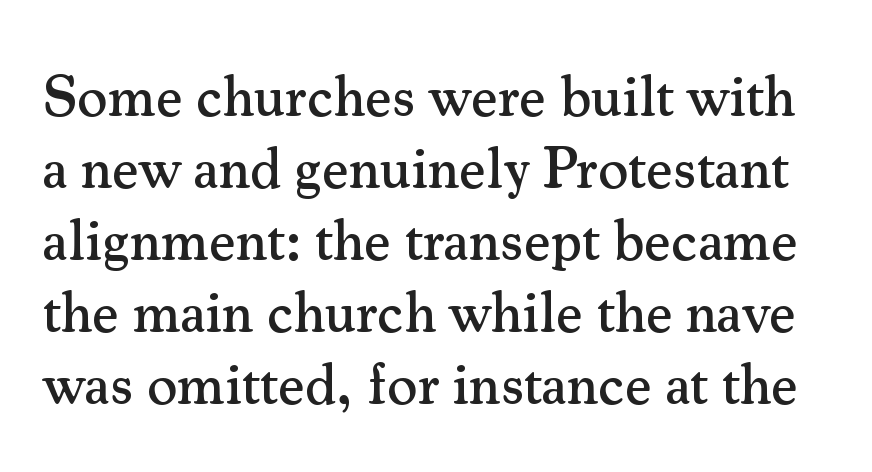
Q: Is the text italic (slanted)? A: No, it is upright.
Q: Is the typeface a serif or a sans-serif typeface? A: Serif.
Q: Is the text underlined? A: No.
Q: Is the spacing between letters normal or unusually wide? A: Normal.
Q: Width (condensed, normal, or wide)? A: Normal.
Q: Stroke contrast? A: Medium.
Q: x-height? A: Small.
Q: Monospaced? A: No.
